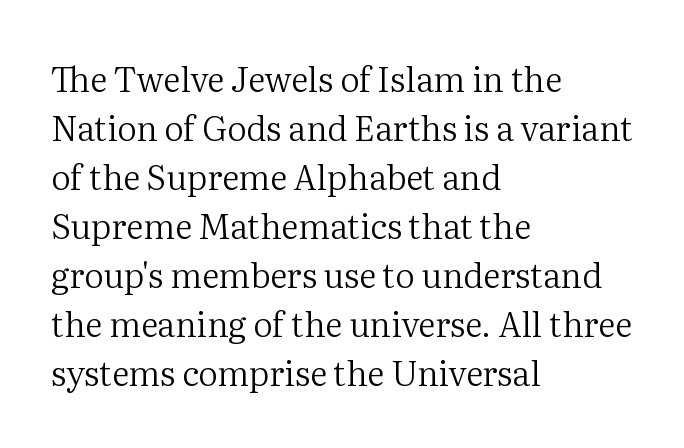
Q: Is the text bold? A: No.
Q: Is the text italic (slanted)? A: No, it is upright.
Q: Is the typeface a serif or a sans-serif typeface? A: Serif.
Q: Is the text underlined? A: No.
Q: How is the paragraph aligned? A: Left-aligned.
Q: Is the spacing between letters normal or unusually wide? A: Normal.
Q: Is the spacing between lines tight, normal or loose? A: Normal.
Q: Width (condensed, normal, or wide)? A: Normal.
Q: Stroke contrast? A: Medium.
Q: x-height? A: Medium.
Q: Monospaced? A: No.
